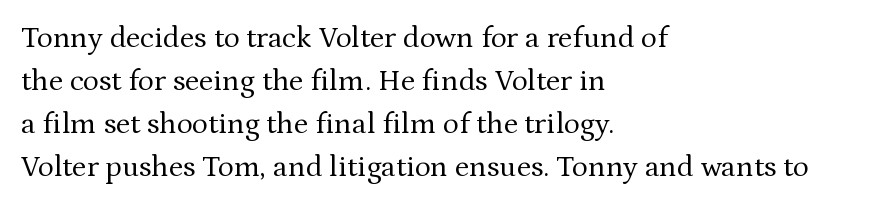
{"serif": "yes", "italic": "no", "bold": "no", "weight": "regular", "width": "normal", "stroke_contrast": "medium", "x_height": "medium", "monospaced": "no", "underline": "no", "align": "left", "line_spacing": "normal", "line_spacing_ratio": 1.43, "letter_spacing": "normal", "letter_spacing_em": 0.0, "glyph_px": 30}
